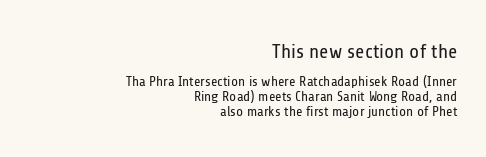
Q: Is the text bold? A: No.
Q: Is the text italic (slanted)? A: No, it is upright.
Q: Is the text underlined? A: No.
Q: How is the paragraph aligned? A: Right-aligned.
Q: Is the spacing between letters normal or unusually wide? A: Normal.
Q: Is the spacing between lines tight, normal or loose? A: Tight.
Q: Which block of text is set in a larger size, the first (top) or the second (bottom)? A: The first (top) one.
